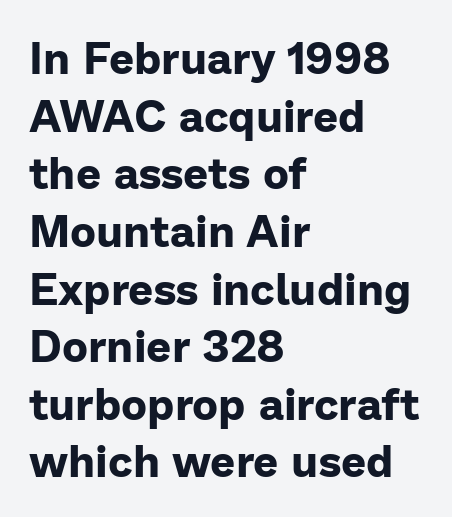
Q: Is the text bold? A: Yes.
Q: Is the text italic (slanted)? A: No, it is upright.
Q: Is the typeface a serif or a sans-serif typeface? A: Sans-serif.
Q: Is the text underlined? A: No.
Q: How is the paragraph aligned? A: Left-aligned.
Q: Is the spacing between letters normal or unusually wide? A: Normal.
Q: Is the spacing between lines tight, normal or loose? A: Normal.
Q: Width (condensed, normal, or wide)? A: Normal.
Q: Stroke contrast? A: Low.
Q: x-height? A: Medium.
Q: Monospaced? A: No.
